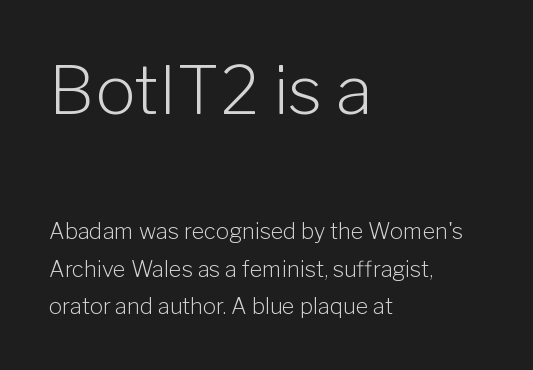
The lines are quadded left. To sum up the face: it is a sans, with no serifs. Words appear dense and cohesive because spacing is normal. The weight tops out at a normal text grade. Whoever set this made the first block the dominant, larger element. The lettering holds an erect, upright posture throughout.
